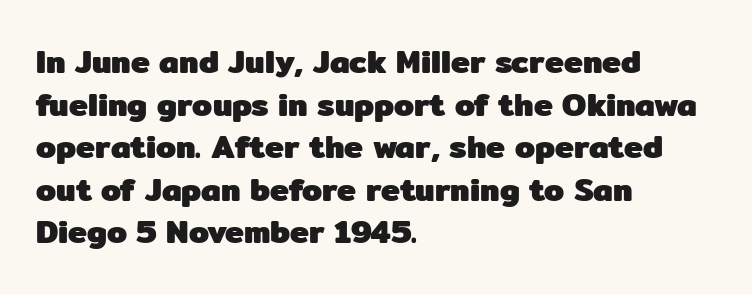
Summary of weight: heavy, a full bold. When letters stand straight like this, we call the style roman or upright. Rule under the text: the space is simply empty. You could not count columns in this text — the font is proportionally spaced. The letters sit at their default tracking, neither squeezed nor spread. The glyphs in this specimen are sans serif.
